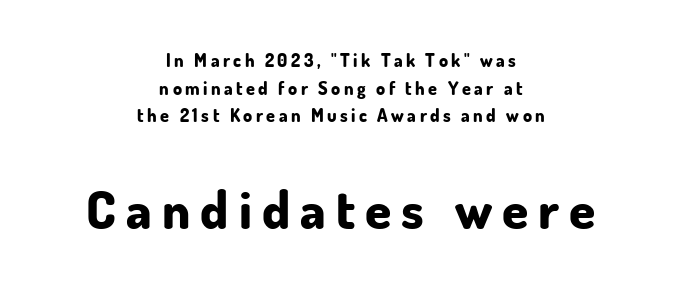
Q: Is the text bold? A: Yes.
Q: Is the text italic (slanted)? A: No, it is upright.
Q: Is the typeface a serif or a sans-serif typeface? A: Sans-serif.
Q: Is the text underlined? A: No.
Q: How is the paragraph aligned? A: Centered.
Q: Is the spacing between lines tight, normal or loose? A: Normal.
Q: Which block of text is set in a larger size, the first (top) or the second (bottom)? A: The second (bottom) one.
Q: Width (condensed, normal, or wide)? A: Normal.
Q: Stroke contrast? A: Low.
Q: x-height? A: Small.
Q: Monospaced? A: No.
